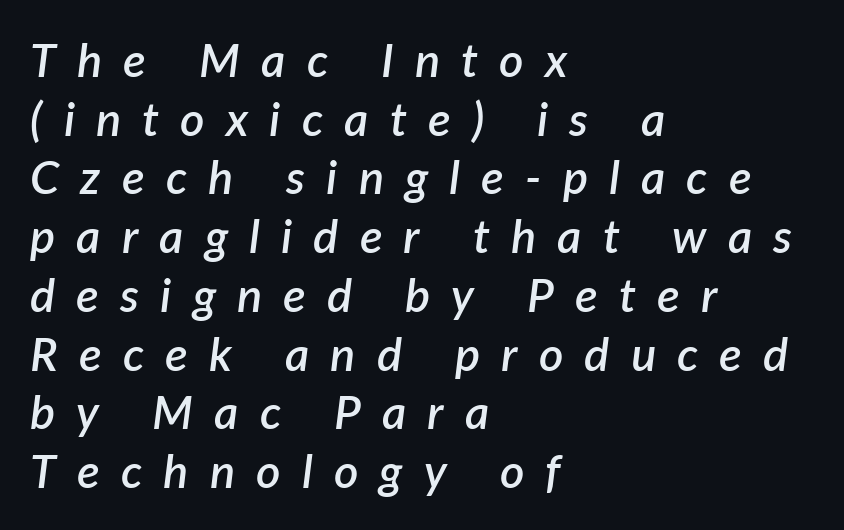
Look at the tracking — it's clearly loosened, letters drifting apart. These lines sit exactly where default settings would place them. Italic? Definitely — the glyphs are oblique. The sample has been set in demibold, a notch under bold. Note the varied advance widths — an 'i' is clearly narrower than an 'm'.
